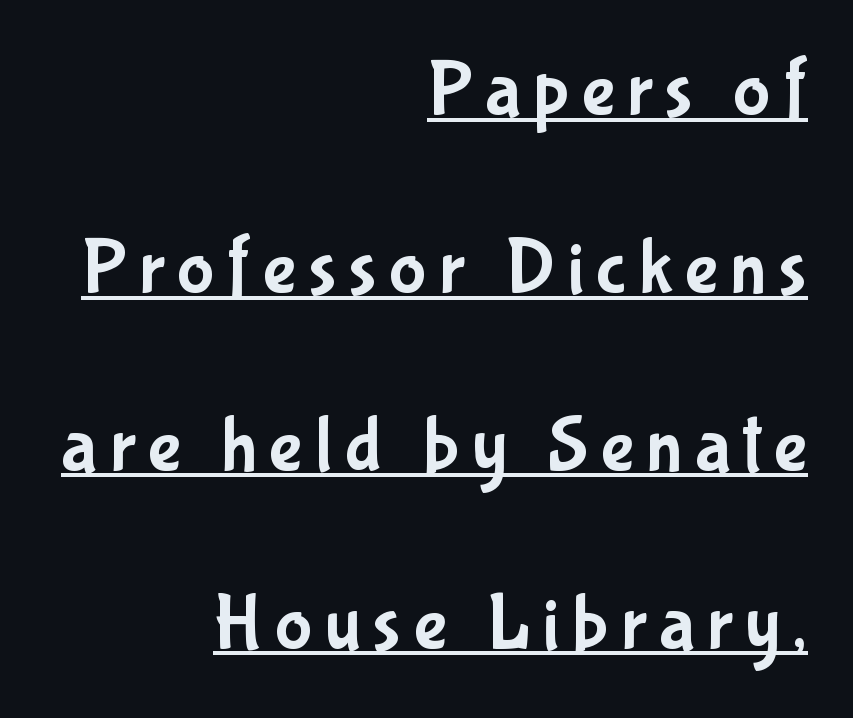
The image shows 78 px condensed sans-serif type, upright; set right-aligned, loose line spacing (2.28x), underlined; low stroke contrast and a medium x-height.
